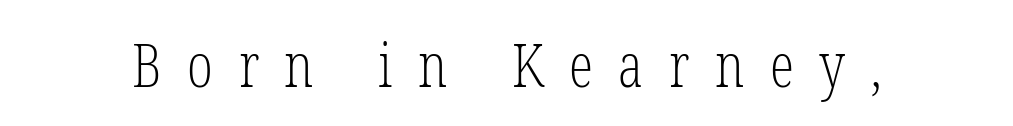
Each letter keeps its own natural width here, so spacing adapts to shape. Is this a heavy cut? Hardly; it is regular or lighter. The tracking jumps out immediately: characters are airy and widely separated. Anything drawn beneath the words? Only blank space. The type family on display is of the serif kind.
